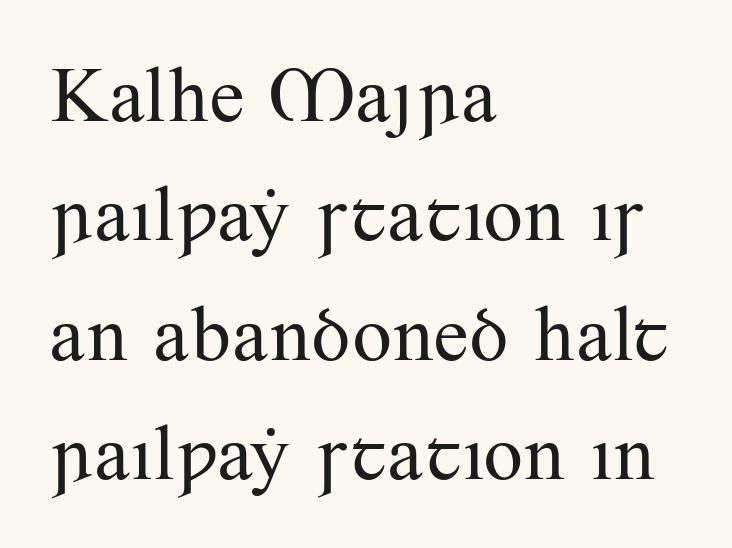
{"serif": "yes", "italic": "no", "bold": "no", "weight": "regular", "width": "normal", "stroke_contrast": "medium", "x_height": "small", "monospaced": "no", "underline": "no", "align": "left", "line_spacing": "normal", "line_spacing_ratio": 1.51, "letter_spacing": "normal", "letter_spacing_em": 0.0, "glyph_px": 79}
